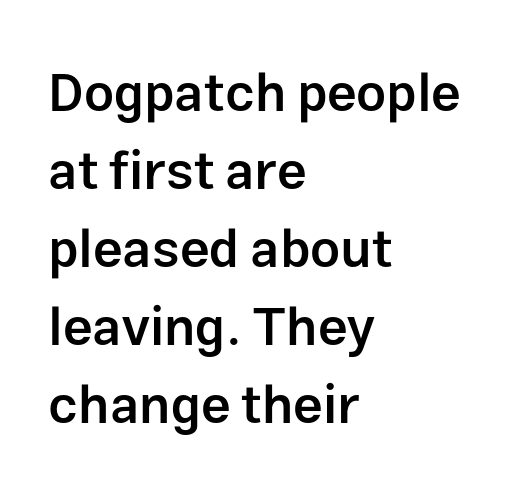
Q: Is the text bold? A: Semi-bold.
Q: Is the text italic (slanted)? A: No, it is upright.
Q: Is the typeface a serif or a sans-serif typeface? A: Sans-serif.
Q: Is the text underlined? A: No.
Q: How is the paragraph aligned? A: Left-aligned.
Q: Is the spacing between letters normal or unusually wide? A: Normal.
Q: Is the spacing between lines tight, normal or loose? A: Normal.
Q: Width (condensed, normal, or wide)? A: Normal.
Q: Stroke contrast? A: Low.
Q: x-height? A: Medium.
Q: Monospaced? A: No.
